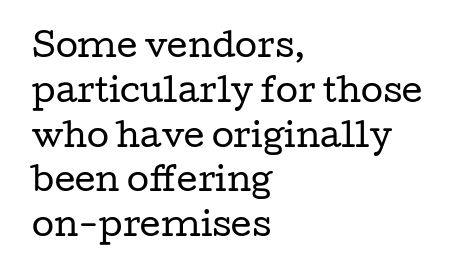
{"serif": "yes", "italic": "no", "bold": "no", "weight": "regular", "width": "wide", "stroke_contrast": "low", "x_height": "medium", "monospaced": "no", "underline": "no", "align": "left", "line_spacing": "normal", "line_spacing_ratio": 1.4, "letter_spacing": "normal", "letter_spacing_em": 0.0, "glyph_px": 32}
